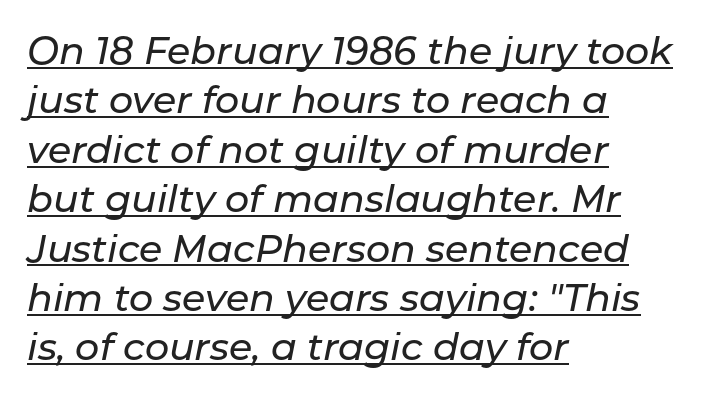
The image shows 38 px text type, italic (leaning right); set left-aligned, normal line spacing (1.3x), normal letter spacing, underlined; low stroke contrast and a medium x-height.
